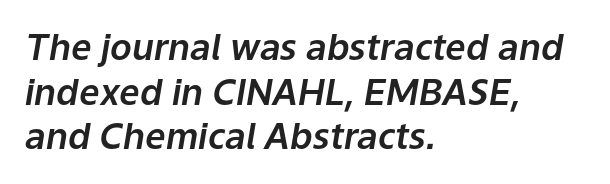
Q: Is the text italic (slanted)? A: Yes, it leans right by about 9 degrees.
Q: Is the text underlined? A: No.
Q: How is the paragraph aligned? A: Left-aligned.
Q: Is the spacing between letters normal or unusually wide? A: Normal.
Q: Width (condensed, normal, or wide)? A: Normal.
Q: Stroke contrast? A: Low.
Q: x-height? A: Medium.
Q: Monospaced? A: No.
